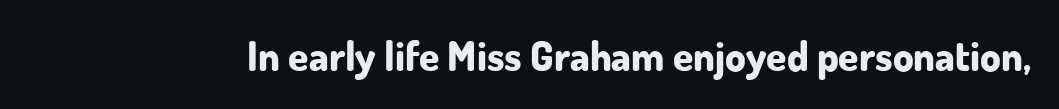
The image shows 41 px bold sans-serif type, upright; set normal letter spacing, not underlined; low stroke contrast and a small x-height.
